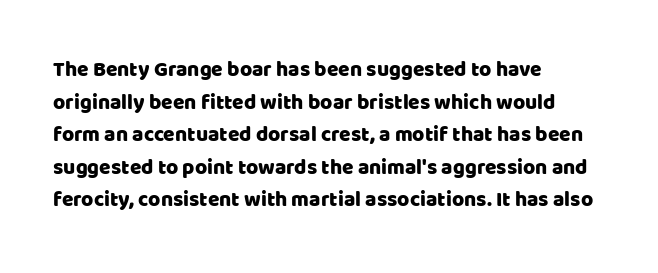
{"italic": "no", "underline": "no", "align": "left", "line_spacing": "normal", "line_spacing_ratio": 1.55, "letter_spacing": "normal", "letter_spacing_em": 0.0, "glyph_px": 21}
